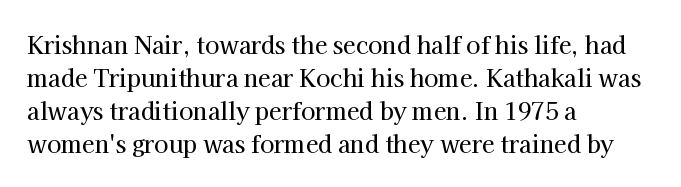
Plain, unruled lines of type. Letter spacing: default. Quick note: interline space is typical. Does the lettering tilt? It doesn't — this is upright. One-word summary of the alignment: left.
